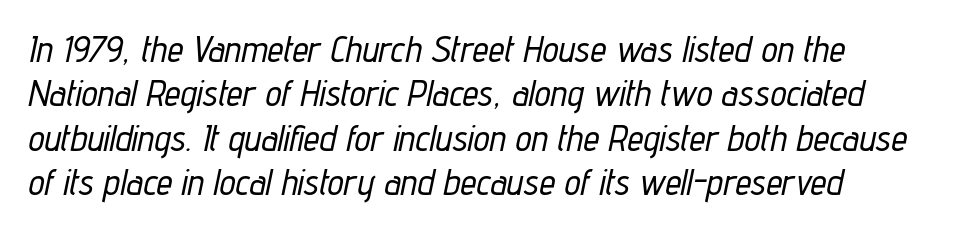
This rendering uses left alignment, leaving the right contour irregular. No word sits above an underline. The typography opts for an oblique posture over an upright one. Varying glyph widths throughout — classic text-font behaviour. The face used here is rendered with its standard letterfit.
